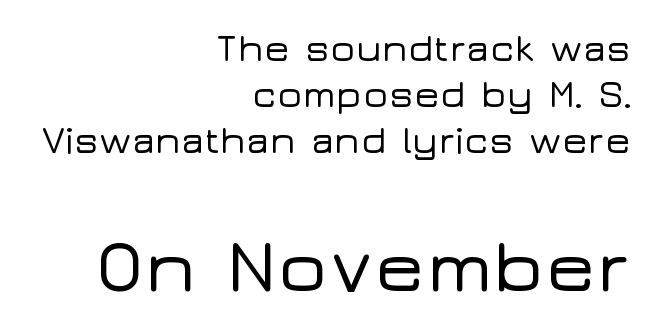
The image shows 76 px wide sans-serif type, upright; set right-aligned, line spacing 1.21x, normal letter spacing, not underlined; the second (bottom) block is 2.0x larger; low stroke contrast and a medium x-height.
